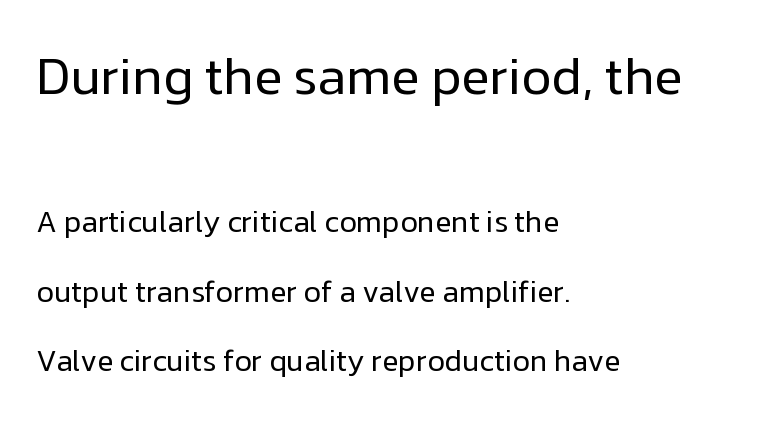
Rows of type keep a wide berth in the vertical direction. If you squint, the top block still reads clearly — it's the larger of the two. In terms of letterspacing, this is plain default setting. The ragged edge is on the right, which tells us the setting is flush left. The passage shown is typeset with a sans-serif family.
